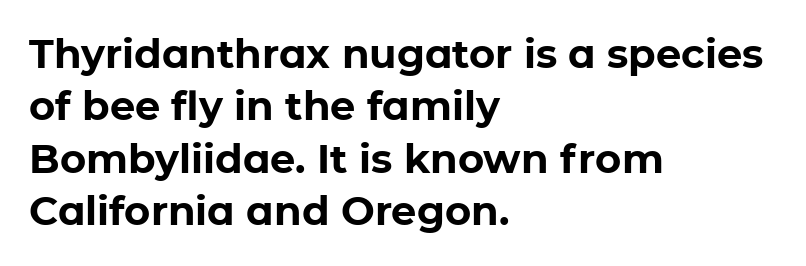
What kind of face is this? One without serifs — a sans. The strip under each line holds only bare page. The typesetter chose a ragged-right arrangement here. You could call the tracking neutral — neither tight nor loose. Ordinary non-slanted type is in use. Emphasis by weight is at full strength: bold.
